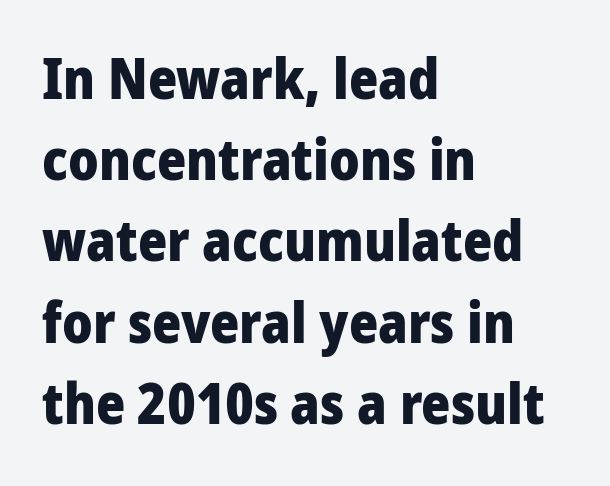
Q: Is the text bold? A: Yes.
Q: Is the text italic (slanted)? A: No, it is upright.
Q: Is the typeface a serif or a sans-serif typeface? A: Sans-serif.
Q: Is the text underlined? A: No.
Q: How is the paragraph aligned? A: Left-aligned.
Q: Is the spacing between letters normal or unusually wide? A: Normal.
Q: Is the spacing between lines tight, normal or loose? A: Normal.
Q: Width (condensed, normal, or wide)? A: Condensed.
Q: Stroke contrast? A: Low.
Q: x-height? A: Large.
Q: Monospaced? A: No.
